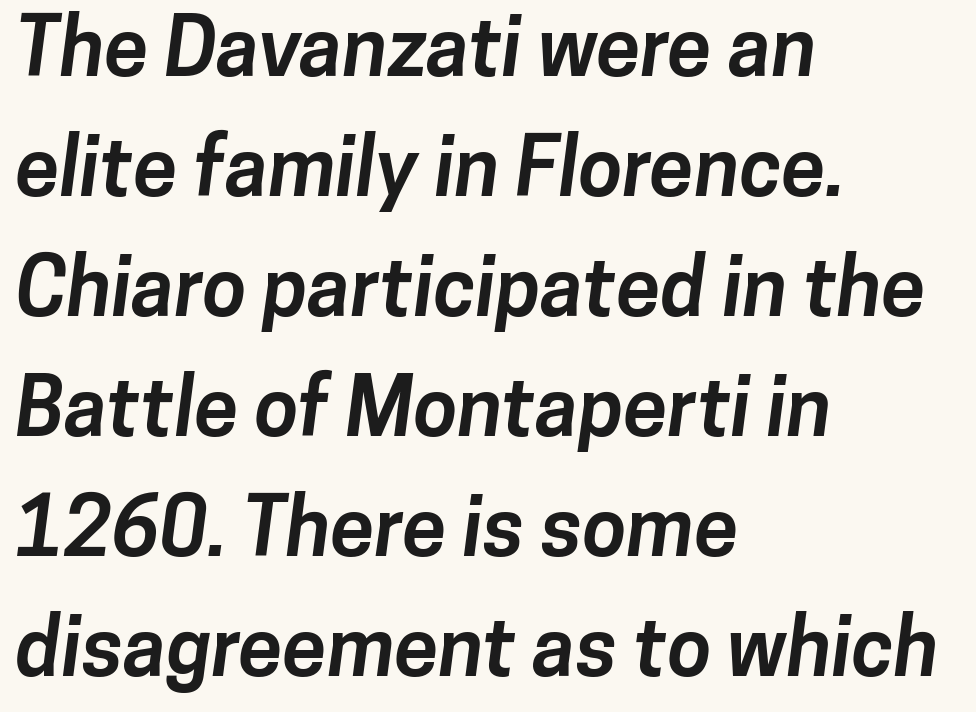
Q: Is the text bold? A: Yes.
Q: Is the typeface a serif or a sans-serif typeface? A: Sans-serif.
Q: Is the text underlined? A: No.
Q: How is the paragraph aligned? A: Left-aligned.
Q: Is the spacing between letters normal or unusually wide? A: Normal.
Q: Is the spacing between lines tight, normal or loose? A: Normal.
Q: Width (condensed, normal, or wide)? A: Normal.
Q: Stroke contrast? A: Low.
Q: x-height? A: Medium.
Q: Monospaced? A: No.
